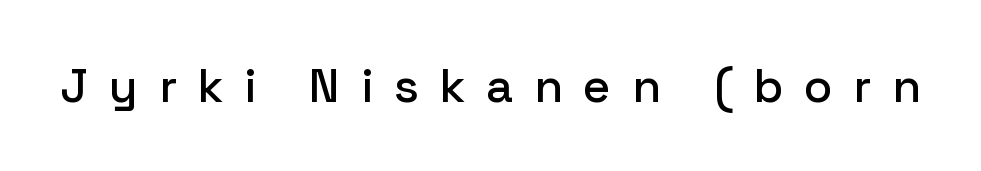
{"serif": "no", "italic": "no", "width": "normal", "stroke_contrast": "low", "x_height": "medium", "monospaced": "no", "underline": "no", "letter_spacing": "wide", "letter_spacing_em": 0.44, "glyph_px": 47}
